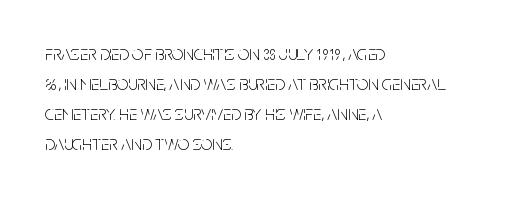
The image shows 20 px text type, upright; set left-aligned, normal line spacing (1.5x), normal letter spacing, not underlined.
